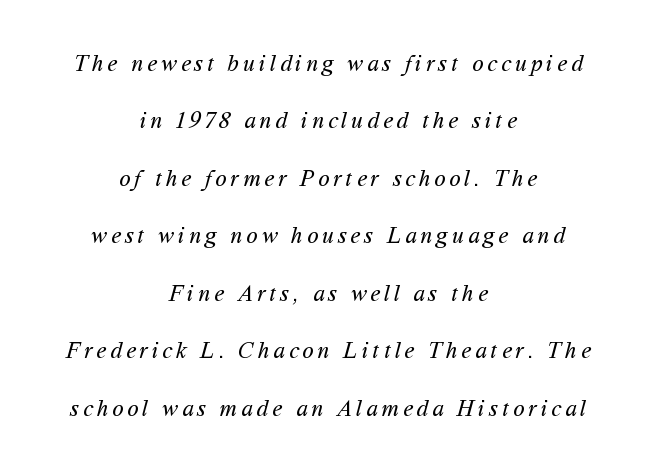
The cut favours lightness, reaching ordinary text weight at its darkest. Leftover space on each line is divided equally before and after the words. How would I describe the line gaps? Wide and relaxed. The string is rendered with underlining switched off.
